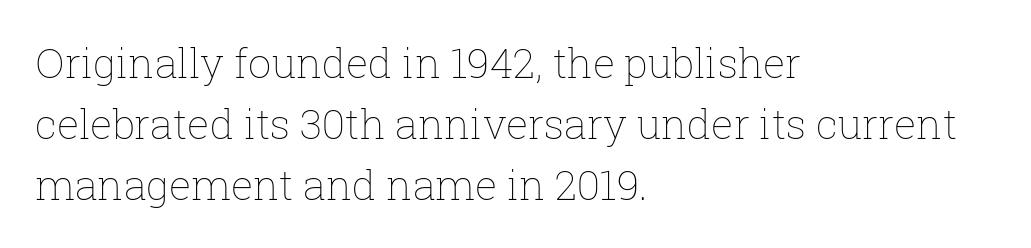
The font is comparable to plain body text, perhaps lighter. Bare-footed words on every line. The text block is weighted toward the left margin, trailing off unevenly rightward. Reading down the column, the eye jumps a familiar distance to each next line. The lettering stays uniformly vertical, giving the passage a roman look. Between one letter and the next there's only the usual sliver of space.
